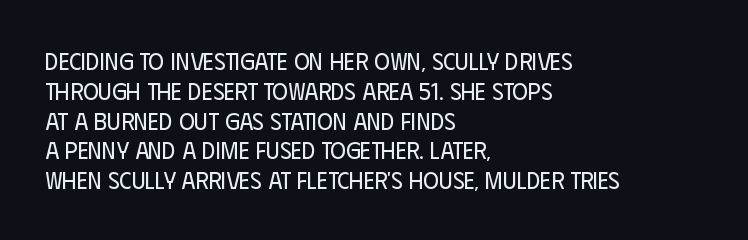
The image shows 24 px text type, upright; set left-aligned, line spacing 1.24x, normal letter spacing, not underlined.
